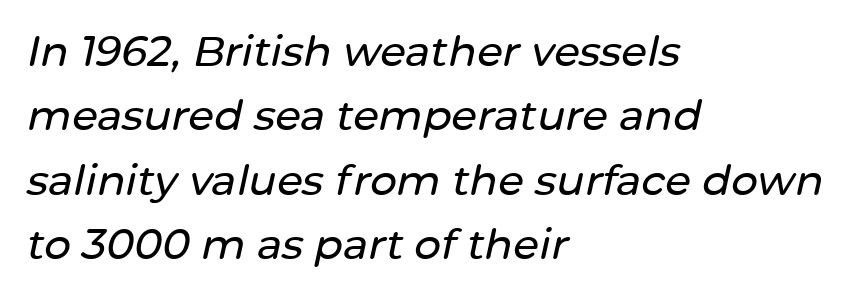
The image shows 42 px text type, italic (leaning right); set left-aligned, normal line spacing (1.53x), normal letter spacing, not underlined; low stroke contrast and a medium x-height.
